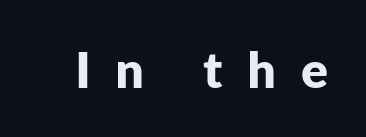
The sample has been set heavy, in full bold. Type without underlining. Nope, not italic — everything's standing straight. These lines are rendered in a variable-pitch font. Each letter's strokes conclude bluntly, with no projecting serifs.
